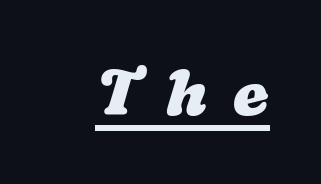
{"bold": "yes", "weight": "heavy", "width": "wide", "stroke_contrast": "low", "x_height": "medium", "monospaced": "no", "underline": "yes", "letter_spacing": "wide", "letter_spacing_em": 0.41, "glyph_px": 64}
